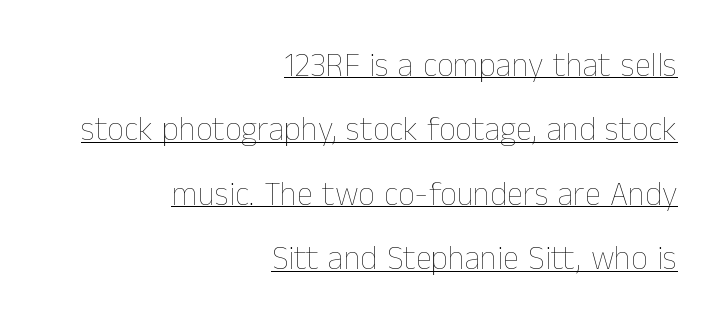
The setting favours the right margin, as signatures and pull-quotes sometimes do. Students, note that the glyphs here touch the page at normal intervals. You could not count columns in this text — the font is proportionally spaced. On a weight scale, this lands at 450 or below. Successive baselines arrive slowly, with a big drop between each.
